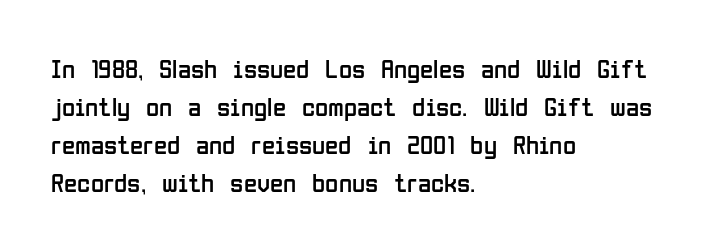
{"italic": "no", "bold": "no", "underline": "no", "align": "left", "line_spacing": "normal", "line_spacing_ratio": 1.41, "letter_spacing": "normal", "letter_spacing_em": 0.0, "glyph_px": 27}
